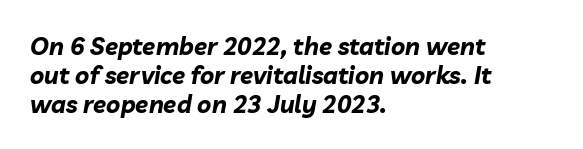
{"italic": "yes", "lean": "right", "slant_degrees": 10, "bold": "yes", "underline": "no", "align": "left", "line_spacing_ratio": 1.2, "letter_spacing": "normal", "letter_spacing_em": 0.0, "glyph_px": 24}
